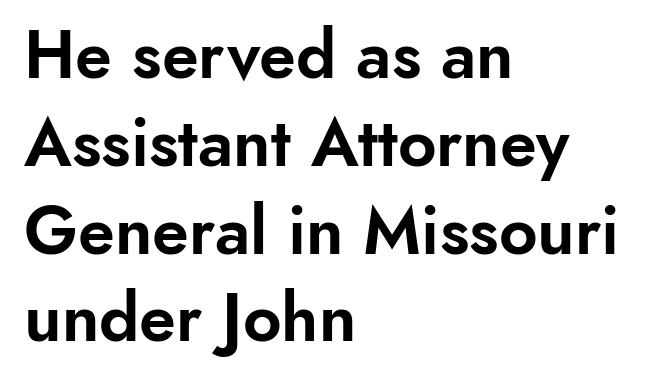
{"serif": "no", "italic": "no", "width": "normal", "stroke_contrast": "low", "x_height": "small", "monospaced": "no", "underline": "no", "align": "left", "line_spacing": "normal", "line_spacing_ratio": 1.31, "letter_spacing": "normal", "letter_spacing_em": 0.0, "glyph_px": 67}
